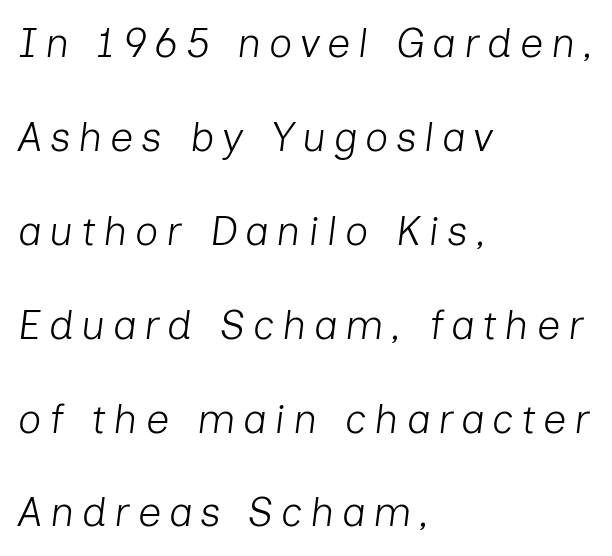
Q: Is the text bold? A: No.
Q: Is the text italic (slanted)? A: Yes, it leans right by about 7 degrees.
Q: Is the text underlined? A: No.
Q: How is the paragraph aligned? A: Left-aligned.
Q: Is the spacing between lines tight, normal or loose? A: Loose.
Q: Width (condensed, normal, or wide)? A: Normal.
Q: Stroke contrast? A: Low.
Q: x-height? A: Medium.
Q: Monospaced? A: No.
